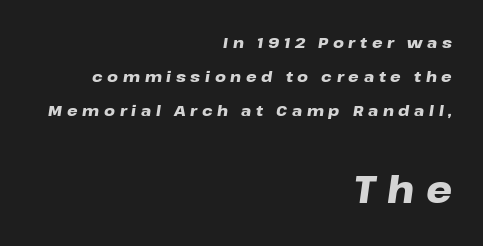
Q: Is the text bold? A: Yes.
Q: Is the text italic (slanted)? A: Yes, it leans right by about 8 degrees.
Q: Is the text underlined? A: No.
Q: How is the paragraph aligned? A: Right-aligned.
Q: Is the spacing between letters normal or unusually wide? A: Unusually wide.
Q: Is the spacing between lines tight, normal or loose? A: Loose.
Q: Which block of text is set in a larger size, the first (top) or the second (bottom)? A: The second (bottom) one.
Q: Width (condensed, normal, or wide)? A: Wide.
Q: Stroke contrast? A: Low.
Q: x-height? A: Medium.
Q: Monospaced? A: No.
